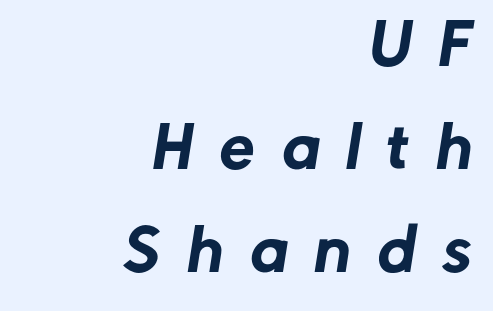
The letterforms stand isolated, each surrounded by extra space. Lines of text with bare space underneath. Classification — sans serif. You could not count columns in this text — the font is proportionally spaced. The typesetter chose a ragged-left arrangement here.
